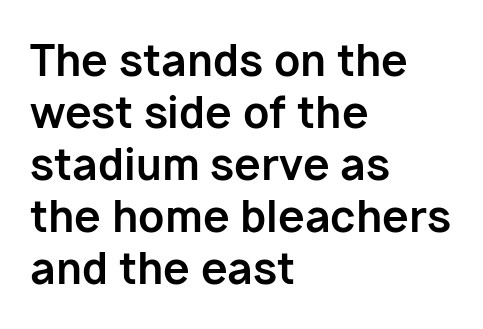
Type without underlining. A roman cut, with each character standing at attention. Grotesque or geometric, the face here clearly has no serifs. Casual observation: everything's shoved over to the left. Is the type bold? Yes — the strokes are clearly thick and heavy. You could not count columns in this text — the font is proportionally spaced.
